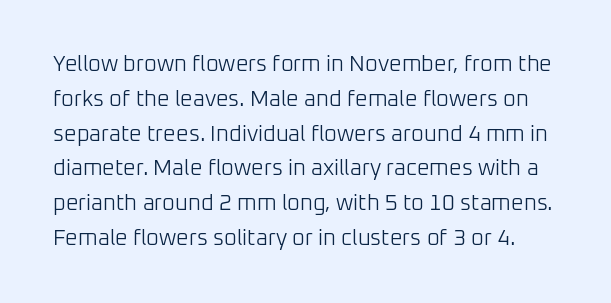
Q: Is the text bold? A: No.
Q: Is the text italic (slanted)? A: No, it is upright.
Q: Is the text underlined? A: No.
Q: Is the spacing between letters normal or unusually wide? A: Normal.
Q: Is the spacing between lines tight, normal or loose? A: Normal.
